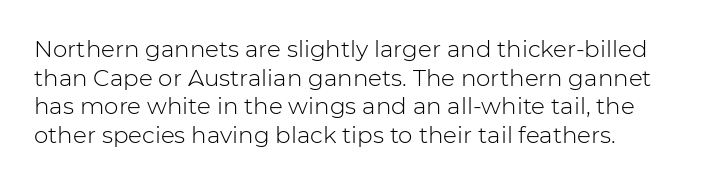
{"italic": "no", "bold": "no", "underline": "no", "line_spacing_ratio": 1.24, "letter_spacing": "normal", "letter_spacing_em": 0.0, "glyph_px": 23}
